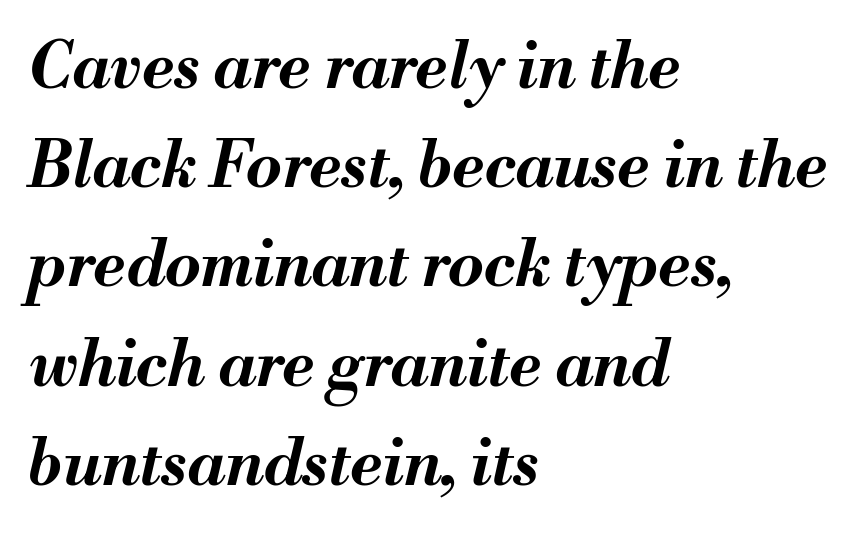
{"italic": "yes", "lean": "right", "slant_degrees": 13, "bold": "yes", "weight": "bold", "width": "normal", "stroke_contrast": "medium", "x_height": "small", "monospaced": "no", "underline": "no", "align": "left", "line_spacing": "normal", "line_spacing_ratio": 1.55, "letter_spacing": "normal", "letter_spacing_em": 0.0, "glyph_px": 64}
